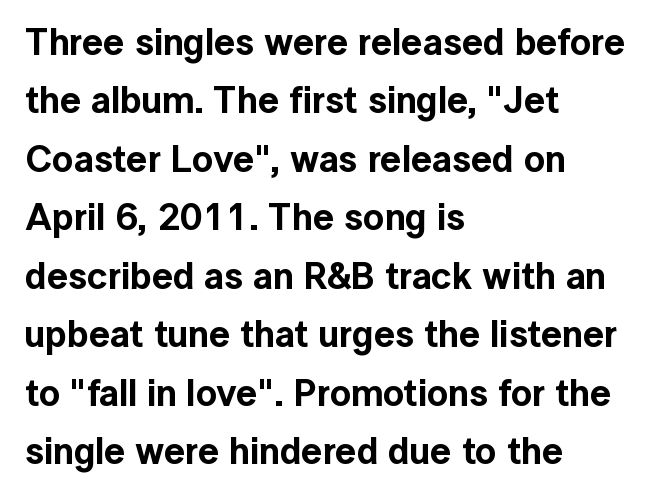
{"serif": "no", "italic": "no", "width": "normal", "x_height": "medium", "monospaced": "no", "underline": "no", "align": "left", "line_spacing": "normal", "line_spacing_ratio": 1.58, "letter_spacing": "normal", "letter_spacing_em": 0.0, "glyph_px": 37}
